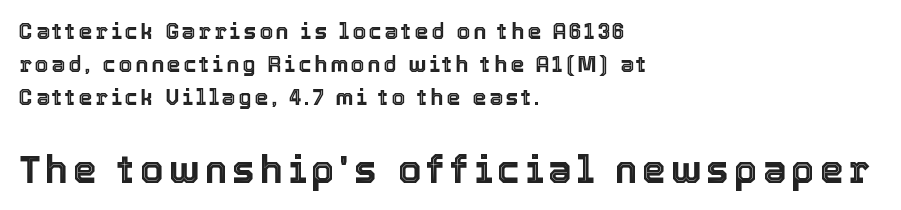
The image shows 38 px text type, upright; set left-aligned, normal line spacing (1.49x), not underlined; the second (bottom) block is 1.73x larger; a medium x-height.
